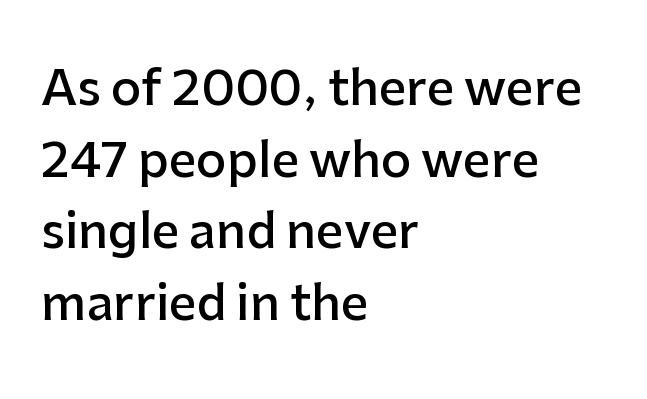
{"serif": "no", "italic": "no", "bold": "semi", "weight": "semibold", "width": "normal", "stroke_contrast": "low", "x_height": "medium", "monospaced": "no", "underline": "no", "align": "left", "line_spacing": "normal", "line_spacing_ratio": 1.49, "letter_spacing": "normal", "letter_spacing_em": 0.0, "glyph_px": 48}
